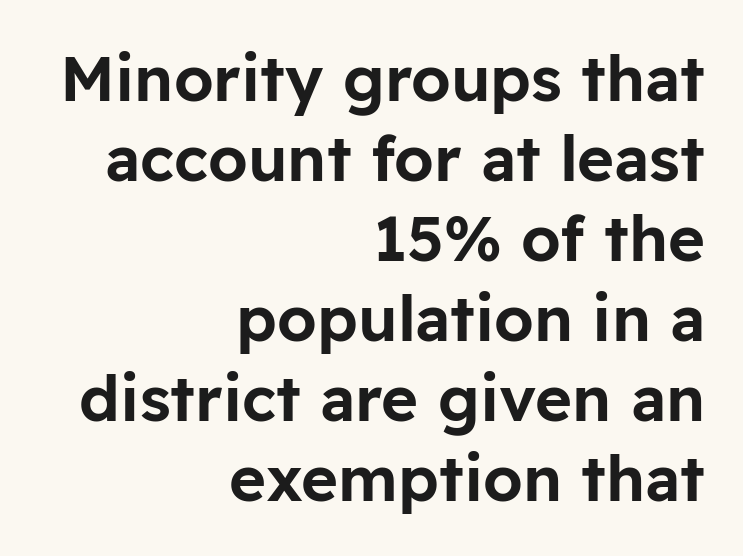
Q: Is the text italic (slanted)? A: No, it is upright.
Q: Is the typeface a serif or a sans-serif typeface? A: Sans-serif.
Q: Is the text underlined? A: No.
Q: How is the paragraph aligned? A: Right-aligned.
Q: Is the spacing between letters normal or unusually wide? A: Normal.
Q: Is the spacing between lines tight, normal or loose? A: Normal.
Q: Width (condensed, normal, or wide)? A: Normal.
Q: Stroke contrast? A: Low.
Q: x-height? A: Medium.
Q: Monospaced? A: No.
